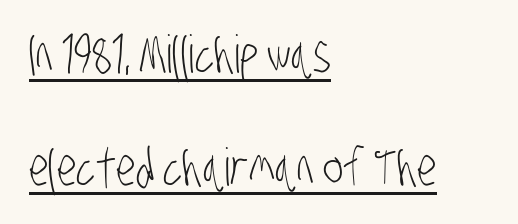
The image shows 52 px light, condensed sans-serif type; set left-aligned, loose line spacing (2.17x), normal letter spacing, underlined; low stroke contrast and a large x-height.
